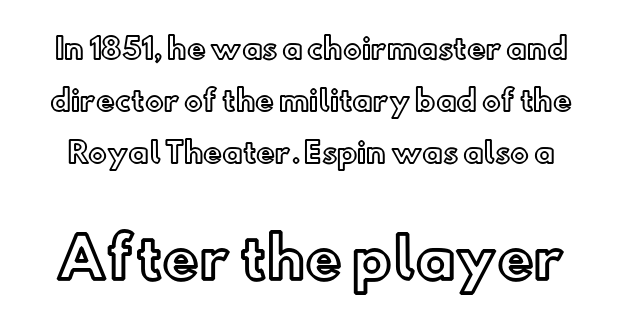
The image shows 55 px text type, upright; set line spacing 1.85x, normal letter spacing, not underlined; the second (bottom) block is 1.96x larger; a small x-height.
